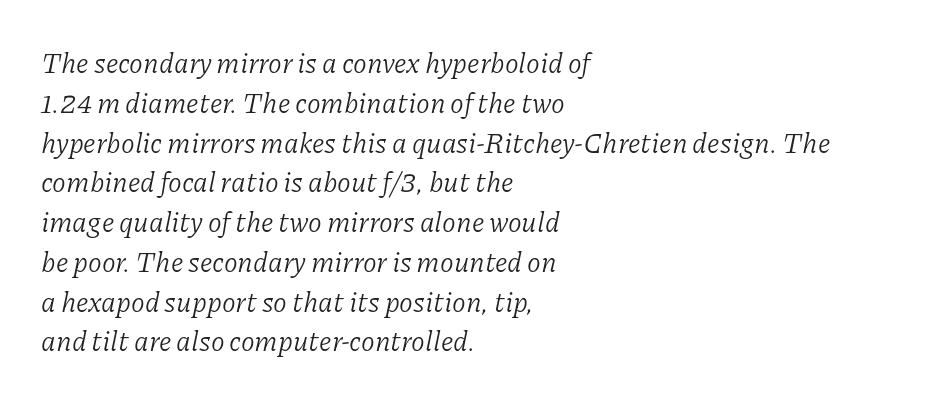
The image shows 28 px light serif type, italic (leaning right); set left-aligned, normal line spacing (1.42x), normal letter spacing, not underlined; low stroke contrast and a medium x-height.
